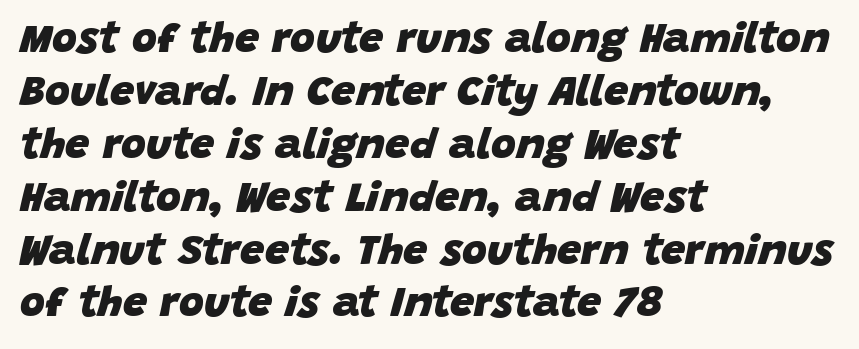
{"italic": "yes", "lean": "right", "slant_degrees": 15, "bold": "yes", "weight": "heavy", "width": "normal", "stroke_contrast": "low", "x_height": "large", "monospaced": "no", "underline": "no", "align": "left", "line_spacing_ratio": 1.23, "letter_spacing": "normal", "letter_spacing_em": 0.0, "glyph_px": 43}
